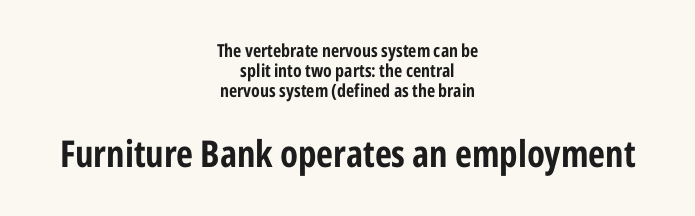
Q: Is the text italic (slanted)? A: No, it is upright.
Q: Is the typeface a serif or a sans-serif typeface? A: Sans-serif.
Q: Is the text underlined? A: No.
Q: How is the paragraph aligned? A: Centered.
Q: Is the spacing between letters normal or unusually wide? A: Normal.
Q: Is the spacing between lines tight, normal or loose? A: Tight.
Q: Which block of text is set in a larger size, the first (top) or the second (bottom)? A: The second (bottom) one.
Q: Width (condensed, normal, or wide)? A: Condensed.
Q: Stroke contrast? A: Low.
Q: x-height? A: Medium.
Q: Monospaced? A: No.
